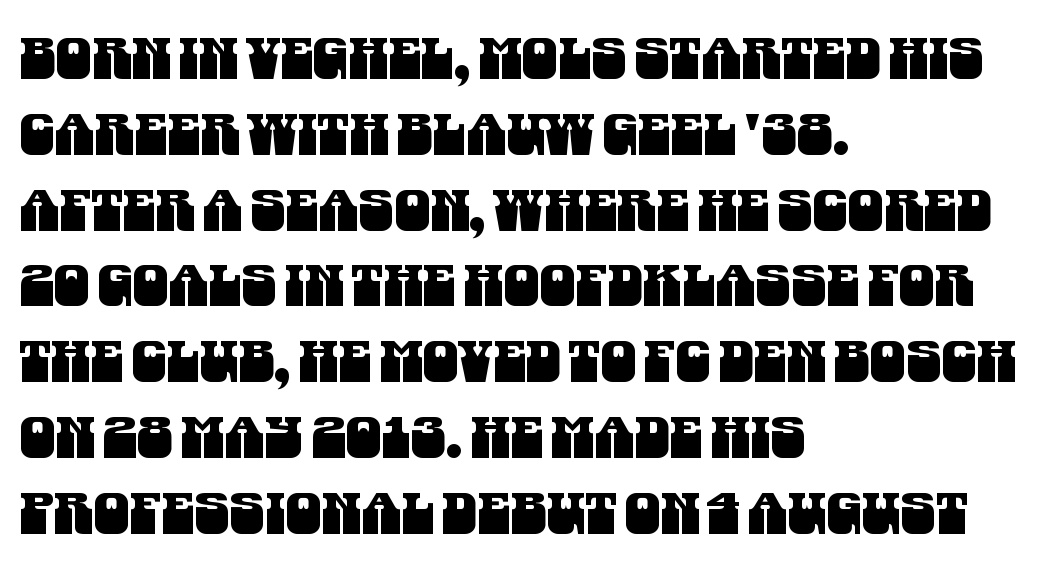
The passage shown is typeset with a sans-serif family. These lines sit exactly where default settings would place them. Bare-footed words on every line. Nothing unusual about the tracking: characters are spaced as the font intends.
